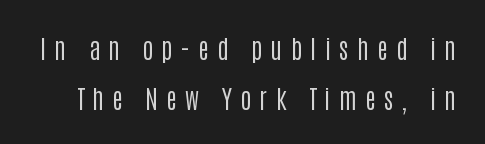
The image shows 26 px text type, upright; set loose line spacing (1.94x), unusually wide letter spacing (+0.32 em), not underlined.
